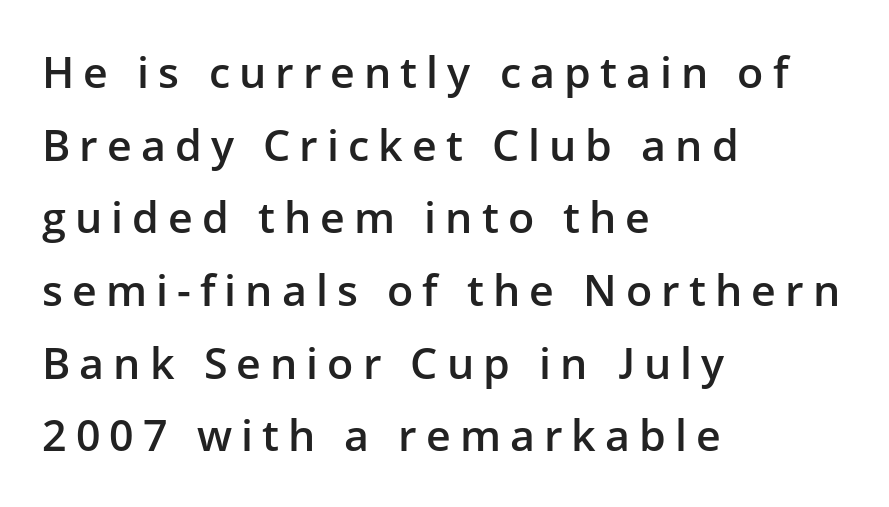
The image shows 43 px semibold sans-serif type, upright; set left-aligned, normal line spacing (1.69x), unusually wide letter spacing (+0.21 em), not underlined; low stroke contrast and a medium x-height.
